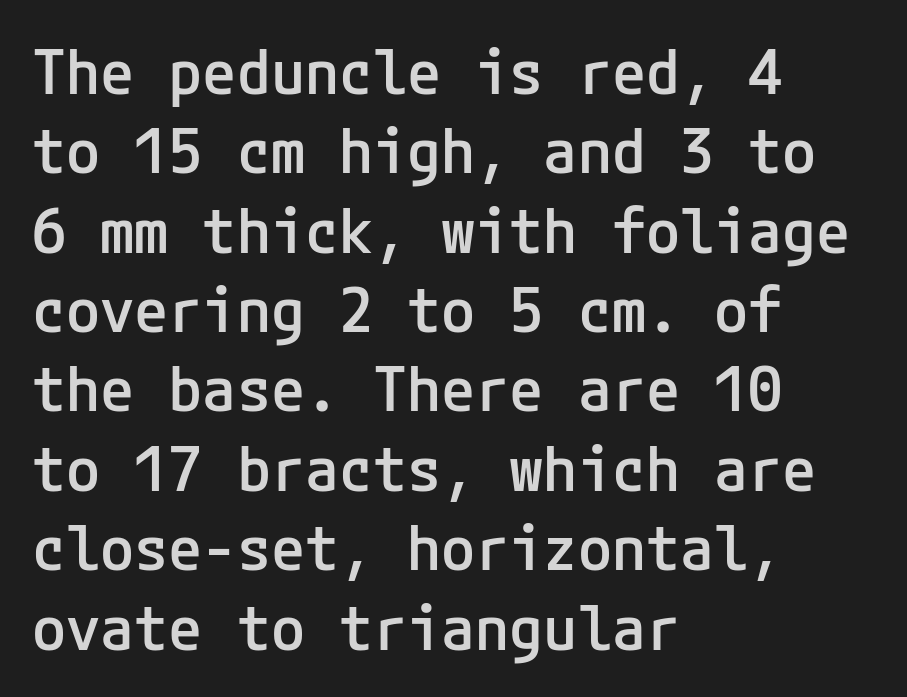
{"serif": "no", "italic": "no", "bold": "semi", "weight": "semibold", "width": "normal", "stroke_contrast": "low", "x_height": "medium", "underline": "no", "align": "left", "line_spacing": "normal", "line_spacing_ratio": 1.28, "letter_spacing": "normal", "letter_spacing_em": 0.0, "glyph_px": 62}
